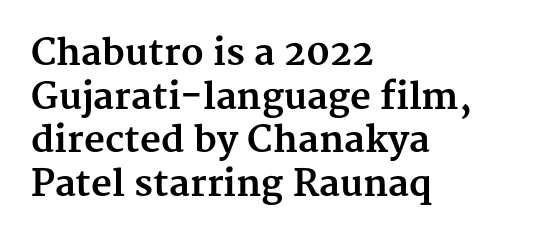
The image shows 36 px bold serif type, upright; set left-aligned, line spacing 1.21x, normal letter spacing, not underlined; medium stroke contrast and a medium x-height.
